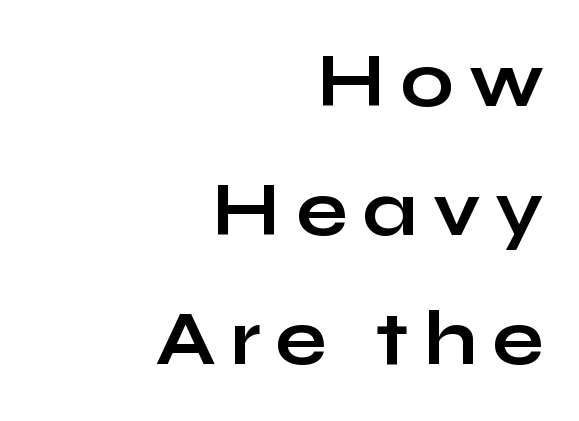
Q: Is the text bold? A: Yes.
Q: Is the text italic (slanted)? A: No, it is upright.
Q: Is the typeface a serif or a sans-serif typeface? A: Sans-serif.
Q: Is the text underlined? A: No.
Q: How is the paragraph aligned? A: Right-aligned.
Q: Is the spacing between letters normal or unusually wide? A: Unusually wide.
Q: Is the spacing between lines tight, normal or loose? A: Normal.
Q: Width (condensed, normal, or wide)? A: Wide.
Q: Stroke contrast? A: Low.
Q: x-height? A: Medium.
Q: Monospaced? A: No.
